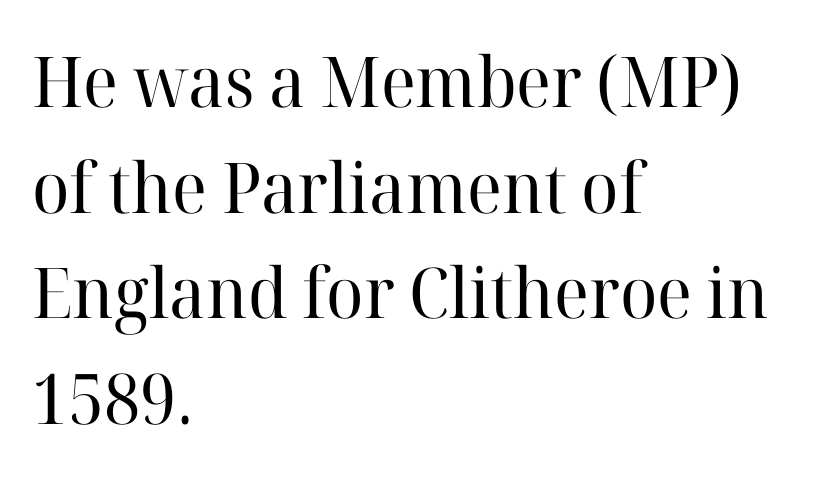
One glance says typical: line gaps are just what's usual. The typeface has the unassuming heft of standard copy or less. The axis of the letterforms is exactly vertical. Is the letter spacing exaggerated? No — it looks like the ordinary default. Typeset ragged right — the left edge is the straight one. Observe the serifs anchoring each vertical stroke in this sample.
